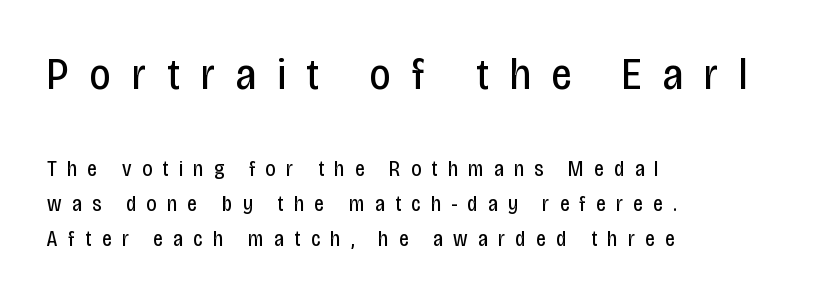
Q: Is the text bold? A: No.
Q: Is the text italic (slanted)? A: No, it is upright.
Q: Is the typeface a serif or a sans-serif typeface? A: Sans-serif.
Q: Is the text underlined? A: No.
Q: How is the paragraph aligned? A: Left-aligned.
Q: Is the spacing between letters normal or unusually wide? A: Unusually wide.
Q: Is the spacing between lines tight, normal or loose? A: Normal.
Q: Which block of text is set in a larger size, the first (top) or the second (bottom)? A: The first (top) one.
Q: Width (condensed, normal, or wide)? A: Condensed.
Q: Stroke contrast? A: Low.
Q: x-height? A: Large.
Q: Monospaced? A: No.
